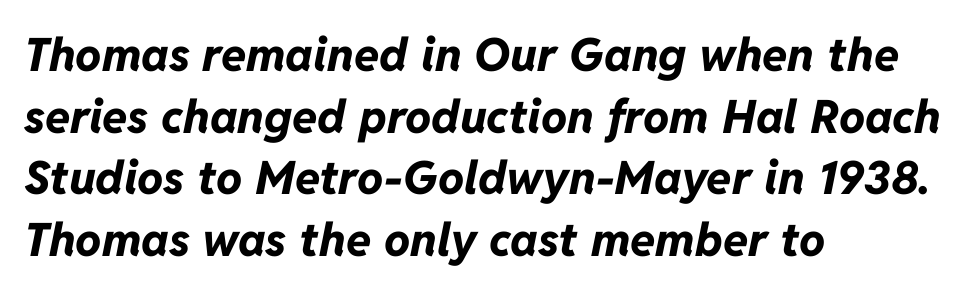
Underlining? Definitely not there. The letters advance in unequal steps, a hallmark of proportional type. A typesetter would call this leading conventional body-copy spacing. The axis of the letterforms is tilted away from vertical. Students, this is bold: see how much ink each stroke carries.
